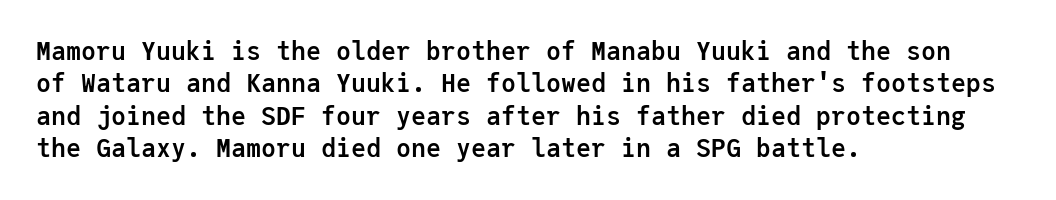
{"italic": "no", "bold": "yes", "underline": "no", "align": "left", "line_spacing": "normal", "line_spacing_ratio": 1.3, "letter_spacing": "normal", "letter_spacing_em": 0.0, "glyph_px": 25}
